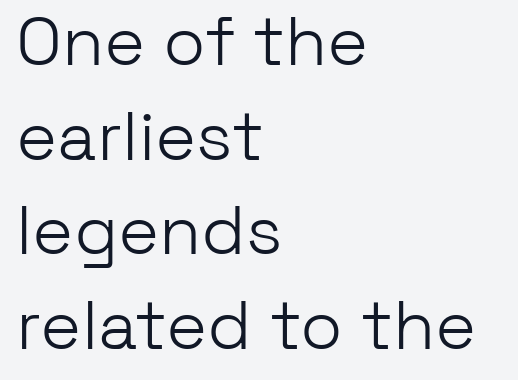
{"serif": "no", "italic": "no", "bold": "no", "weight": "light", "width": "normal", "stroke_contrast": "low", "x_height": "medium", "monospaced": "no", "underline": "no", "align": "left", "line_spacing": "normal", "line_spacing_ratio": 1.37, "letter_spacing": "normal", "letter_spacing_em": 0.0, "glyph_px": 69}
